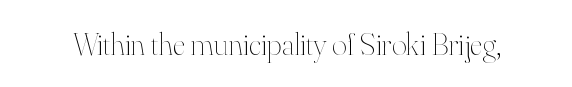
Q: Is the text bold? A: No.
Q: Is the text italic (slanted)? A: No, it is upright.
Q: Is the text underlined? A: No.
Q: Is the spacing between letters normal or unusually wide? A: Normal.
Q: Width (condensed, normal, or wide)? A: Normal.
Q: Stroke contrast? A: High.
Q: x-height? A: Small.
Q: Monospaced? A: No.
